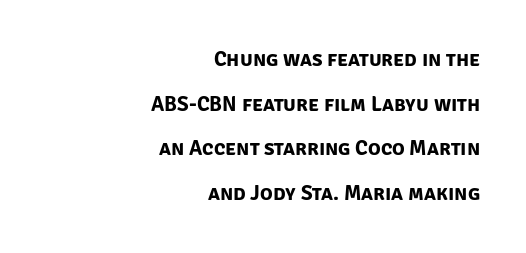
Q: Is the text bold? A: Yes.
Q: Is the text underlined? A: No.
Q: How is the paragraph aligned? A: Right-aligned.
Q: Is the spacing between letters normal or unusually wide? A: Normal.
Q: Is the spacing between lines tight, normal or loose? A: Loose.
